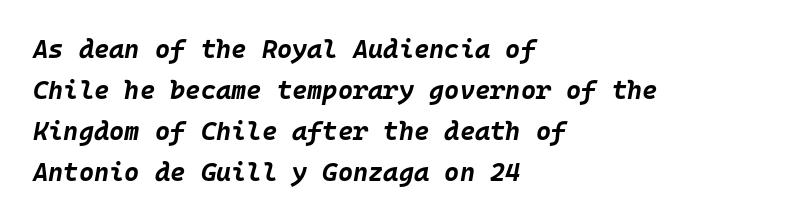
{"italic": "yes", "lean": "right", "slant_degrees": 10, "bold": "yes", "underline": "no", "align": "left", "line_spacing": "normal", "line_spacing_ratio": 1.58, "letter_spacing": "normal", "letter_spacing_em": 0.0, "glyph_px": 26}
